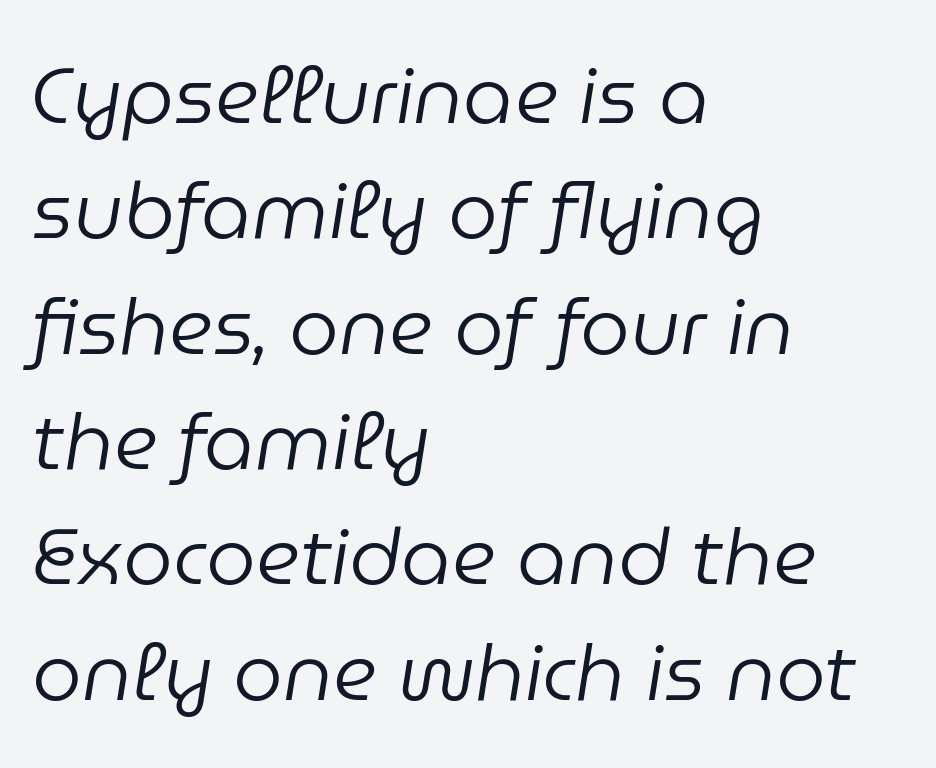
Q: Is the text bold? A: No.
Q: Is the text italic (slanted)? A: Yes, it leans right by about 9 degrees.
Q: Is the text underlined? A: No.
Q: How is the paragraph aligned? A: Left-aligned.
Q: Is the spacing between letters normal or unusually wide? A: Normal.
Q: Is the spacing between lines tight, normal or loose? A: Normal.
Q: Width (condensed, normal, or wide)? A: Normal.
Q: Stroke contrast? A: Low.
Q: x-height? A: Medium.
Q: Monospaced? A: No.
